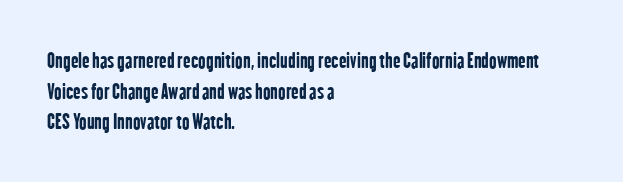
Underlining? Definitely not there. The paragraph has a hard left edge and a soft right edge. A typesetter would mark this as roman, not italic. What weight is shown? A full bold with thick strokes.
